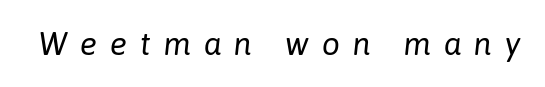
{"italic": "yes", "lean": "right", "slant_degrees": 6, "bold": "no", "weight": "regular", "width": "normal", "stroke_contrast": "low", "x_height": "medium", "monospaced": "no", "underline": "no", "letter_spacing": "wide", "letter_spacing_em": 0.4, "glyph_px": 32}
